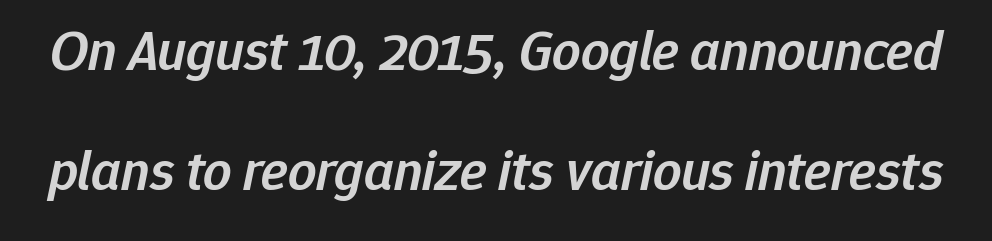
The image shows 56 px semibold type, italic (leaning right); set loose line spacing (2.15x), normal letter spacing, not underlined; low stroke contrast and a medium x-height.
